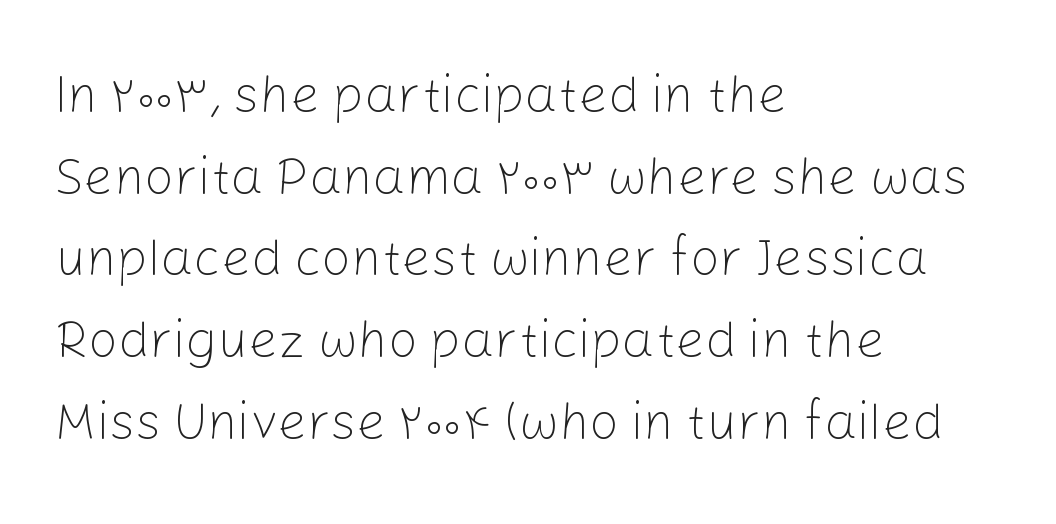
Compared with a centered layout, this one pins lines to the left instead. The type is set solid horizontally, with unmodified tracking. Classification — sans serif. The typesetting does not lean heavy: it is not bold.
